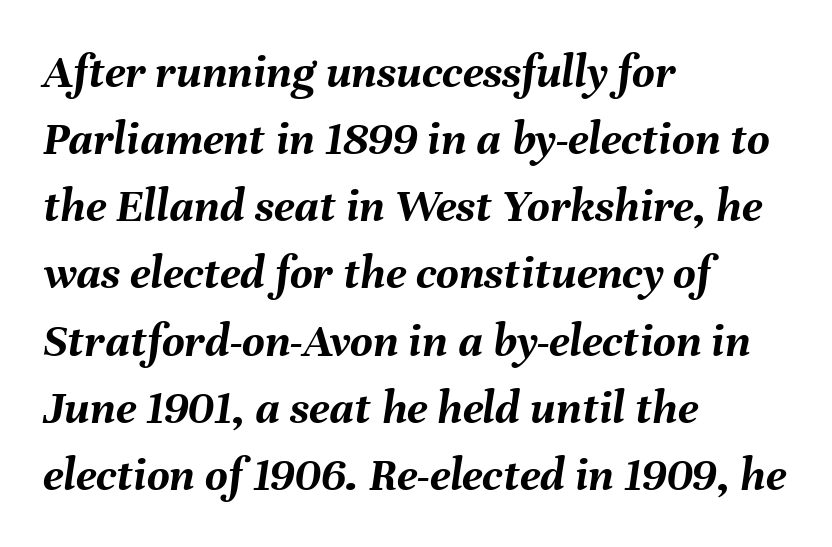
The image shows 49 px semibold type, italic (leaning right); set left-aligned, normal line spacing (1.37x), normal letter spacing, not underlined; medium stroke contrast and a medium x-height.
